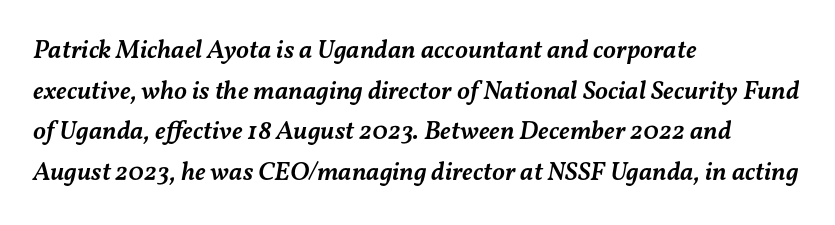
Q: Is the text bold? A: Semi-bold.
Q: Is the text italic (slanted)? A: Yes, it leans right by about 11 degrees.
Q: Is the text underlined? A: No.
Q: How is the paragraph aligned? A: Left-aligned.
Q: Is the spacing between letters normal or unusually wide? A: Normal.
Q: Is the spacing between lines tight, normal or loose? A: Normal.
